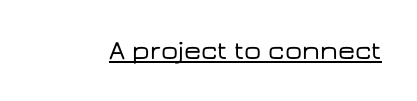
In terms of letterspacing, this is plain default setting. Ascenders rise straight up at ninety degrees. Underline: present.
